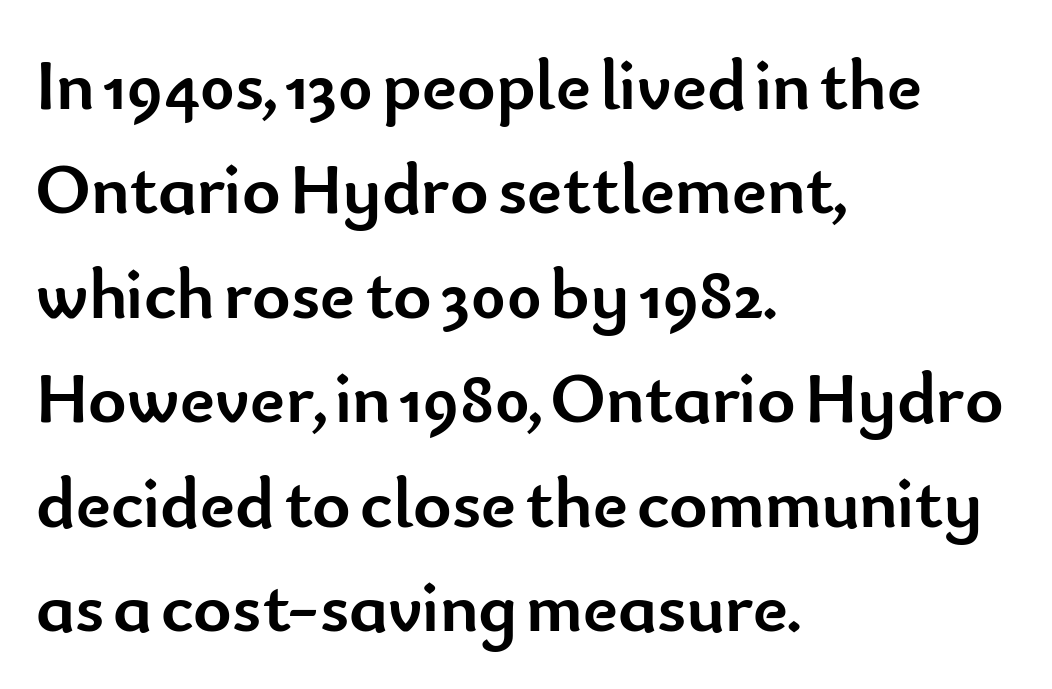
{"serif": "no", "italic": "no", "bold": "yes", "weight": "semibold", "width": "normal", "stroke_contrast": "low", "x_height": "small", "monospaced": "no", "underline": "no", "align": "left", "line_spacing": "normal", "line_spacing_ratio": 1.43, "letter_spacing": "normal", "letter_spacing_em": 0.0, "glyph_px": 73}
